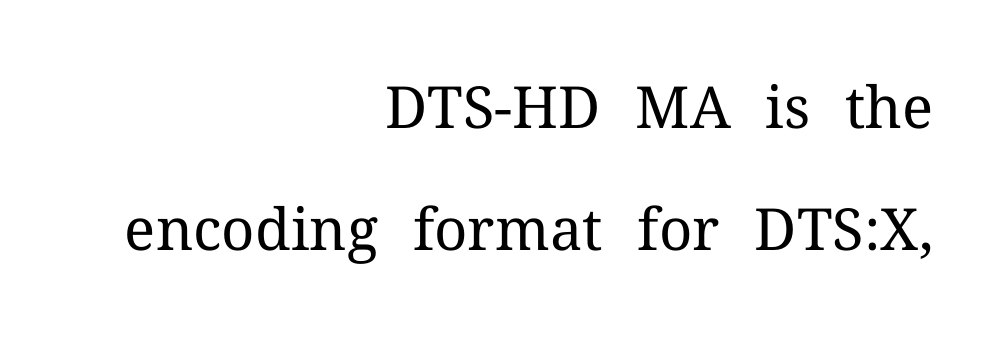
{"serif": "yes", "italic": "no", "bold": "no", "weight": "regular", "width": "normal", "stroke_contrast": "medium", "x_height": "medium", "monospaced": "no", "underline": "no", "align": "right", "line_spacing": "loose", "line_spacing_ratio": 2.11, "letter_spacing": "normal", "letter_spacing_em": 0.0, "glyph_px": 58}
